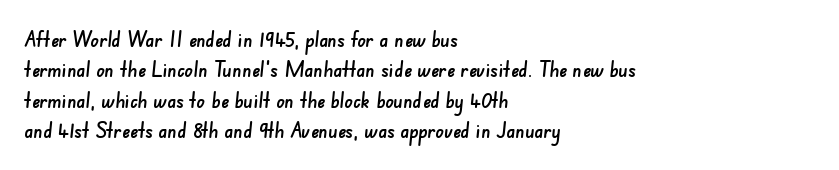
Q: Is the text underlined? A: No.
Q: How is the paragraph aligned? A: Left-aligned.
Q: Is the spacing between letters normal or unusually wide? A: Normal.
Q: Is the spacing between lines tight, normal or loose? A: Normal.
